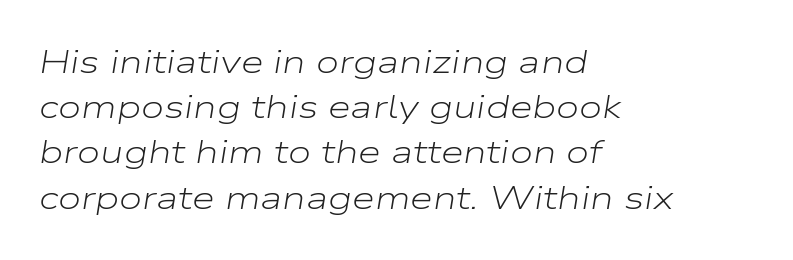
Q: Is the text bold? A: No.
Q: Is the text italic (slanted)? A: Yes, it leans right by about 9 degrees.
Q: Is the text underlined? A: No.
Q: How is the paragraph aligned? A: Left-aligned.
Q: Is the spacing between letters normal or unusually wide? A: Normal.
Q: Is the spacing between lines tight, normal or loose? A: Normal.
Q: Width (condensed, normal, or wide)? A: Wide.
Q: Stroke contrast? A: Low.
Q: x-height? A: Medium.
Q: Monospaced? A: No.
